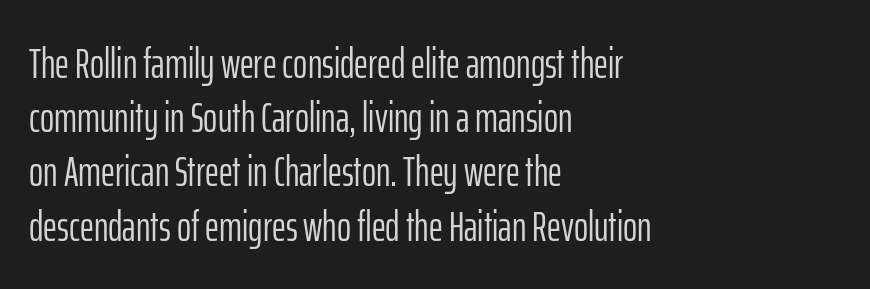
Designer's note — italics off, roman on. The text block is weighted toward the left margin, trailing off unevenly rightward. Think of a printed novel: that variable character pitch is what you see here. This rendering employs a face without finishing strokes, i.e., a sans-serif.
